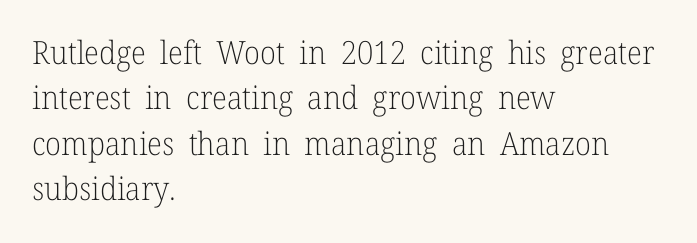
Is this a fixed-width face? No — the glyphs have proportional, varying widths. This is not heavy type; no bold has been used. Check where the strokes stop: tiny serifs finish them off. The words here are not underlined. Quick note: not italic, upright.
